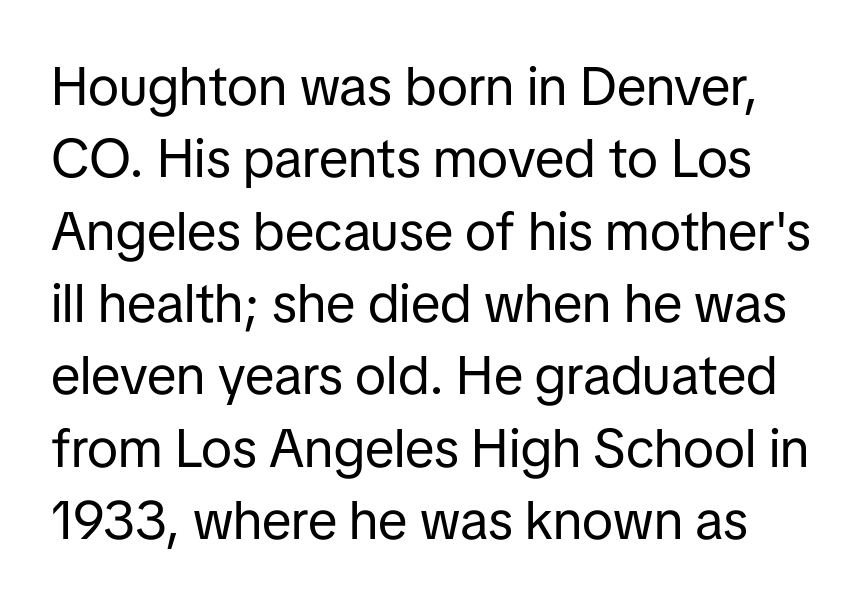
The image shows 54 px regular-weight sans-serif type, upright; set normal line spacing (1.34x), normal letter spacing, not underlined; low stroke contrast and a medium x-height.
